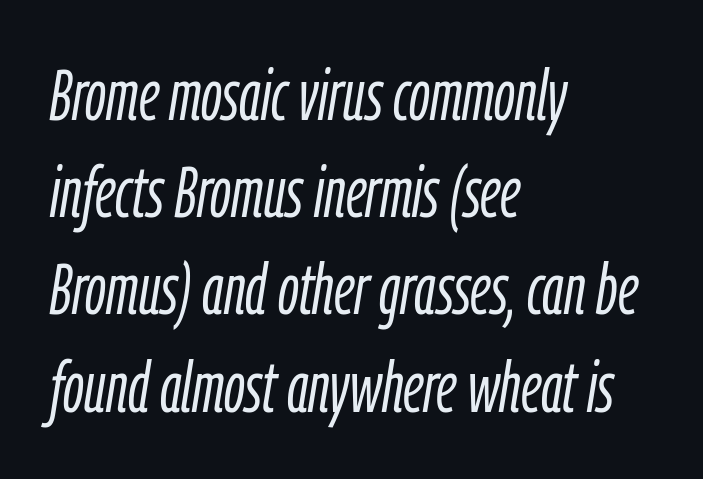
Q: Is the text bold? A: No.
Q: Is the text italic (slanted)? A: Yes, it leans right by about 9 degrees.
Q: Is the text underlined? A: No.
Q: How is the paragraph aligned? A: Left-aligned.
Q: Is the spacing between letters normal or unusually wide? A: Normal.
Q: Is the spacing between lines tight, normal or loose? A: Normal.
Q: Width (condensed, normal, or wide)? A: Condensed.
Q: Stroke contrast? A: Low.
Q: x-height? A: Medium.
Q: Monospaced? A: No.
